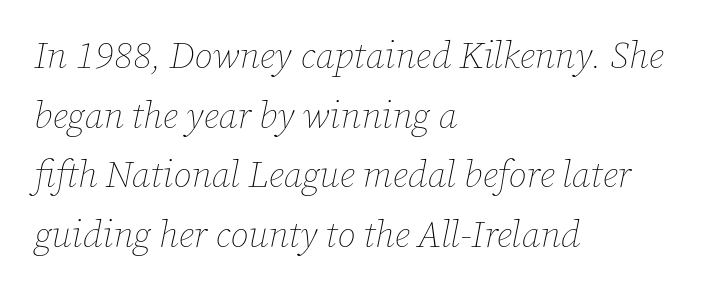
{"italic": "yes", "lean": "right", "slant_degrees": 12, "bold": "no", "weight": "thin", "width": "normal", "stroke_contrast": "low", "x_height": "medium", "monospaced": "no", "underline": "no", "align": "left", "line_spacing": "normal", "line_spacing_ratio": 1.61, "letter_spacing": "normal", "letter_spacing_em": 0.0, "glyph_px": 37}
